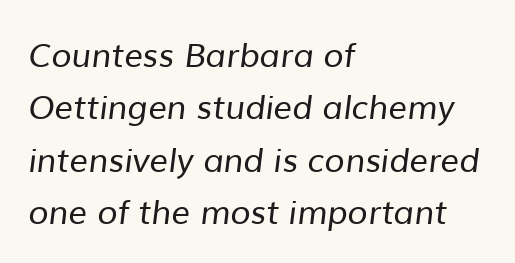
The image shows 33 px regular-weight sans-serif type; set left-aligned, normal line spacing (1.59x), normal letter spacing, not underlined; low stroke contrast and a medium x-height.
